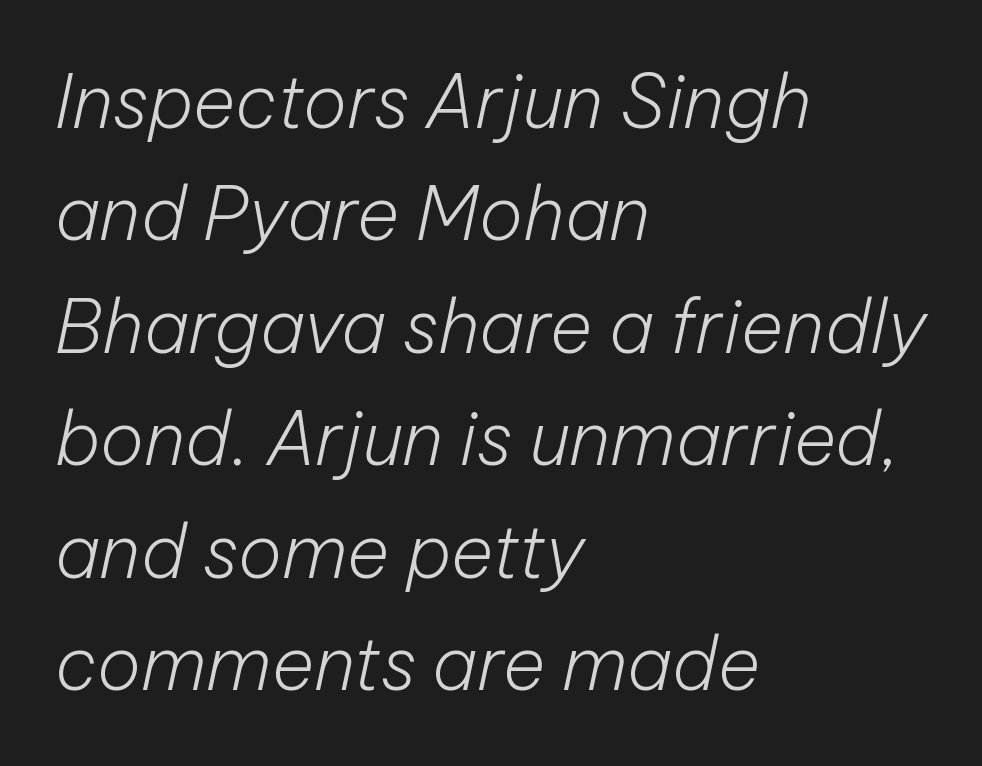
{"italic": "yes", "lean": "right", "slant_degrees": 12, "bold": "no", "weight": "light", "width": "normal", "stroke_contrast": "low", "x_height": "medium", "monospaced": "no", "underline": "no", "align": "left", "line_spacing": "normal", "line_spacing_ratio": 1.54, "letter_spacing": "normal", "letter_spacing_em": 0.0, "glyph_px": 73}
